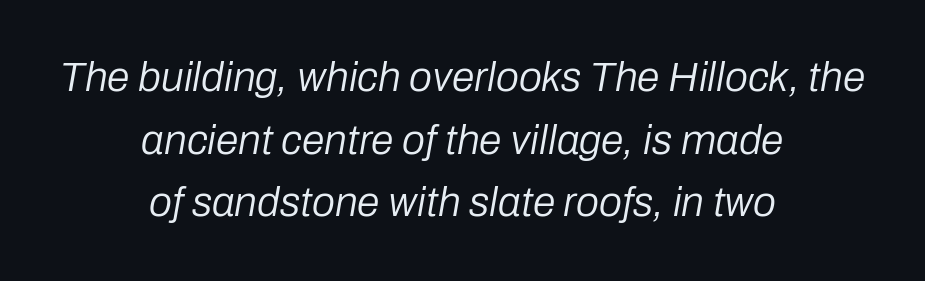
The gaps between neighbouring characters are ordinary and unremarkable. The foot of each line stays bare and open. An italicized treatment has been applied to the whole sample. The typesetting does not lean heavy: it is not bold. A typesetter would call this proportional, since set widths differ per character.
